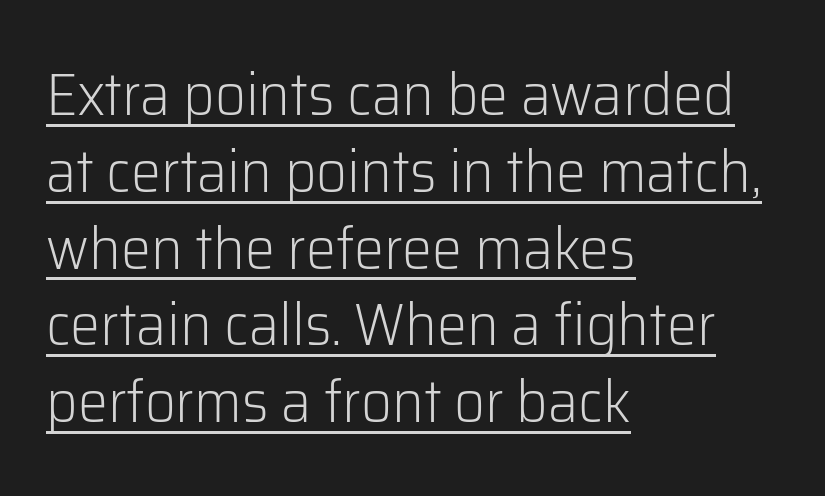
{"serif": "no", "italic": "no", "bold": "no", "weight": "light", "width": "normal", "stroke_contrast": "low", "x_height": "medium", "monospaced": "no", "underline": "yes", "align": "left", "line_spacing": "normal", "line_spacing_ratio": 1.28, "letter_spacing": "normal", "letter_spacing_em": 0.0, "glyph_px": 60}
